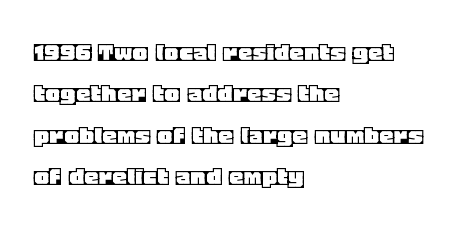
Q: Is the text italic (slanted)? A: No, it is upright.
Q: Is the text underlined? A: No.
Q: How is the paragraph aligned? A: Left-aligned.
Q: Is the spacing between letters normal or unusually wide? A: Normal.
Q: Is the spacing between lines tight, normal or loose? A: Normal.
Q: Width (condensed, normal, or wide)? A: Normal.
Q: x-height? A: Large.
Q: Monospaced? A: No.
